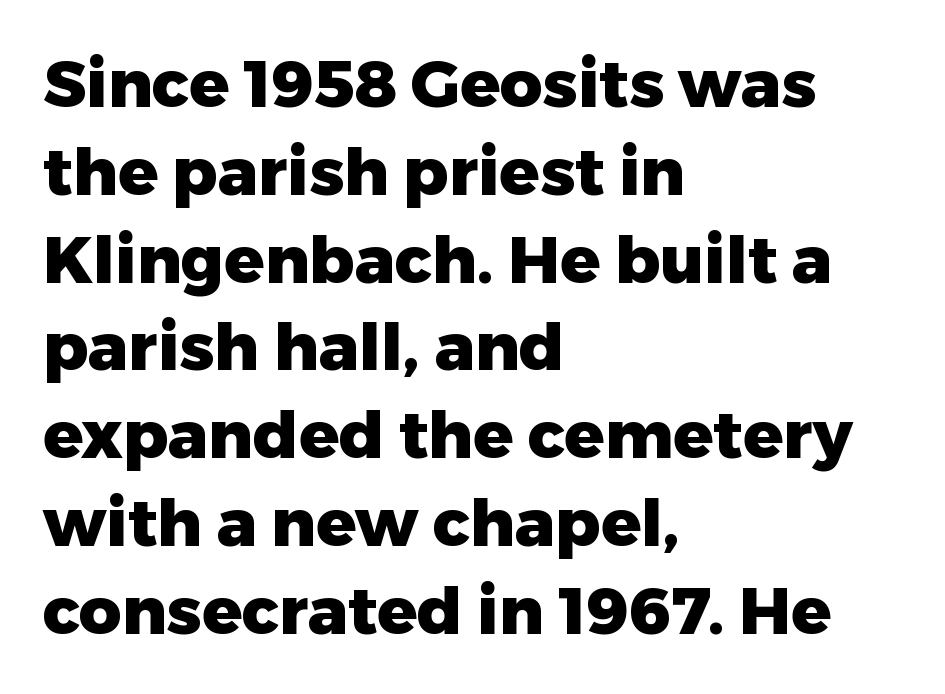
The image shows 66 px heavy sans-serif type, upright; set left-aligned, normal line spacing (1.33x), normal letter spacing, not underlined; low stroke contrast and a medium x-height.
